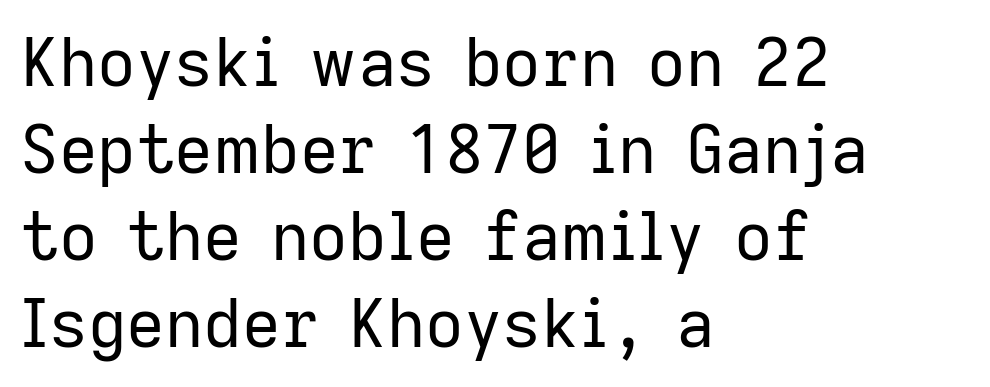
The rendering uses natural spacing where letterforms have individual widths. This is the regular roman posture of the typeface. Caption: multi-line text, flush left, ragged right. A bare baseline throughout the passage. Students, note that the glyphs here touch the page at normal intervals. Stems here are at most as thick as an everyday book face.
